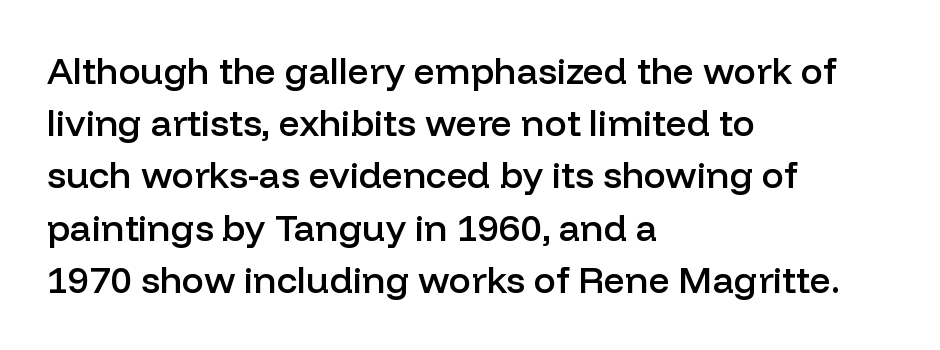
{"serif": "no", "italic": "no", "bold": "semi", "weight": "semibold", "width": "normal", "stroke_contrast": "low", "x_height": "medium", "monospaced": "no", "underline": "no", "align": "left", "line_spacing": "normal", "line_spacing_ratio": 1.41, "letter_spacing": "normal", "letter_spacing_em": 0.0, "glyph_px": 37}
